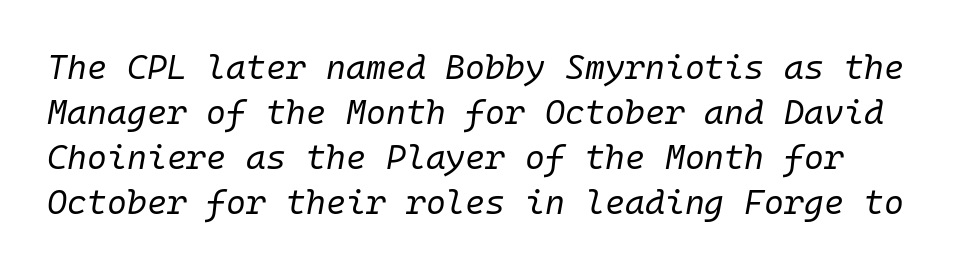
Heaviness? Minimal to ordinary, like unemphasized prose. Default kerning and tracking; the words read as compact shapes. Check the space under the baseline: it is left empty. Monospaced: the letters line up in strict vertical columns.
